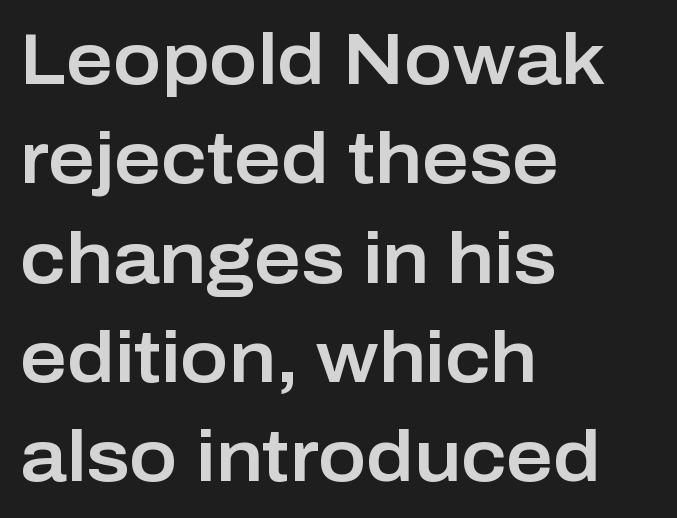
This sample is left-justified, so line endings fall wherever the words run out. You could not count columns in this text — the font is proportionally spaced. Clear beneath every line of the passage. Interline gaps are of average width in this sample.
